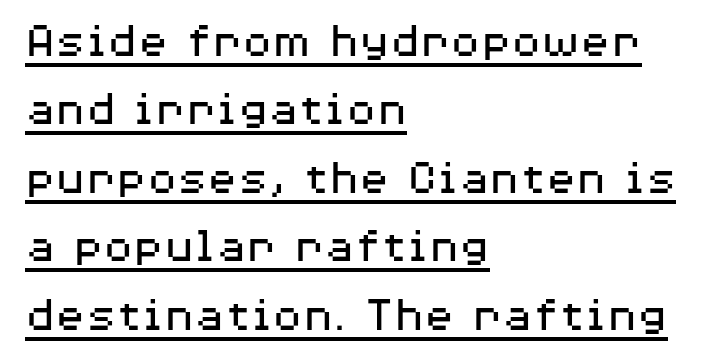
No extra ink here — the face is not bold. The type is set solid horizontally, with unmodified tracking. The lettering is marked with a stroke running underneath it. The type family on display is of the sans-serif kind. Here the designer chose a conventional face with non-uniform glyph widths.
